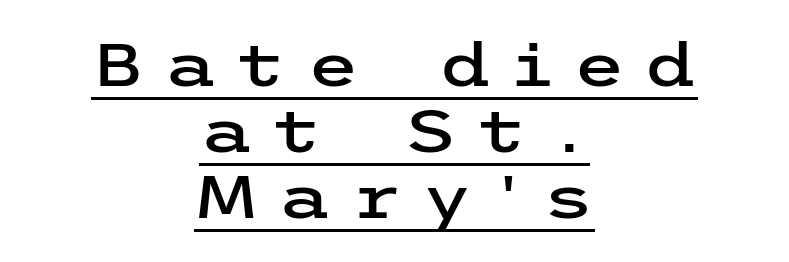
Q: Is the text italic (slanted)? A: No, it is upright.
Q: Is the typeface a serif or a sans-serif typeface? A: Sans-serif.
Q: Is the text underlined? A: Yes.
Q: How is the paragraph aligned? A: Centered.
Q: Is the spacing between letters normal or unusually wide? A: Unusually wide.
Q: Is the spacing between lines tight, normal or loose? A: Tight.
Q: Width (condensed, normal, or wide)? A: Wide.
Q: Stroke contrast? A: Low.
Q: x-height? A: Medium.
